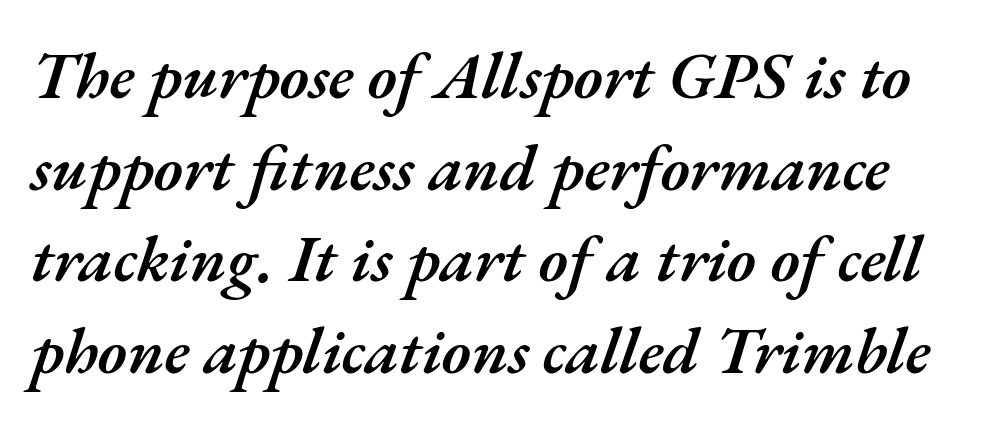
A typesetter would call this proportional, since set widths differ per character. The line-height multiplier appears to be the usual default. Check under the words: just untouched page. Emphasis-style slanted type is in use.
